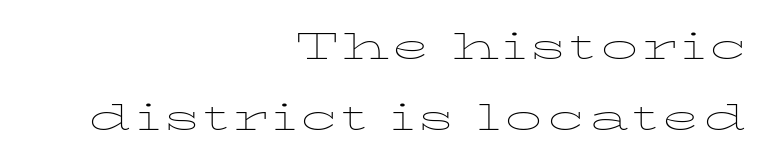
The image shows 37 px thin, wide serif type, upright; set right-aligned, loose line spacing (1.93x), not underlined; low stroke contrast and a medium x-height.
